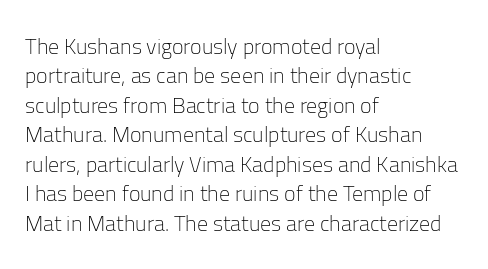
The image shows 22 px text type, upright; set left-aligned, normal line spacing (1.34x), normal letter spacing, not underlined.
